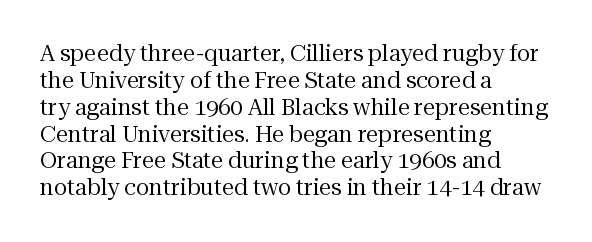
Q: Is the text bold? A: No.
Q: Is the text italic (slanted)? A: No, it is upright.
Q: Is the text underlined? A: No.
Q: How is the paragraph aligned? A: Left-aligned.
Q: Is the spacing between letters normal or unusually wide? A: Normal.
